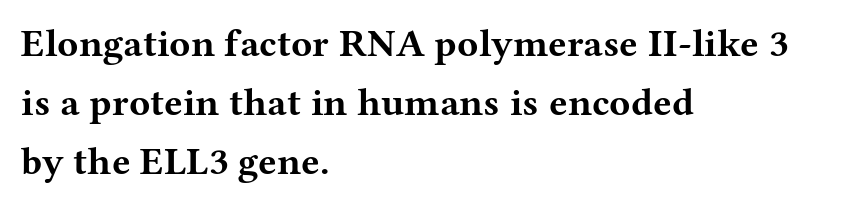
The typesetter chose a ragged-right arrangement here. Descenders are the only things crossing below the line. These lines sit exactly where default settings would place them. The text was rendered using a seriffed face with decorative stroke endings. In terms of posture, this sample is upright.
